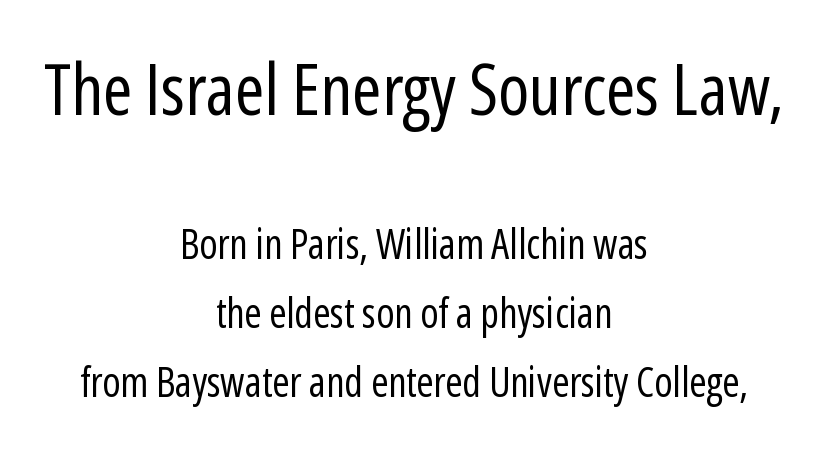
Any mark beneath the type? The region is blank. Does the copy run flush right? No — it is centered line by line. Default kerning and tracking; the words read as compact shapes. Caption: upper text group enlarged, lower text group reduced. The typeface has the unassuming heft of standard copy or less. Vertical strokes here are truly vertical.
